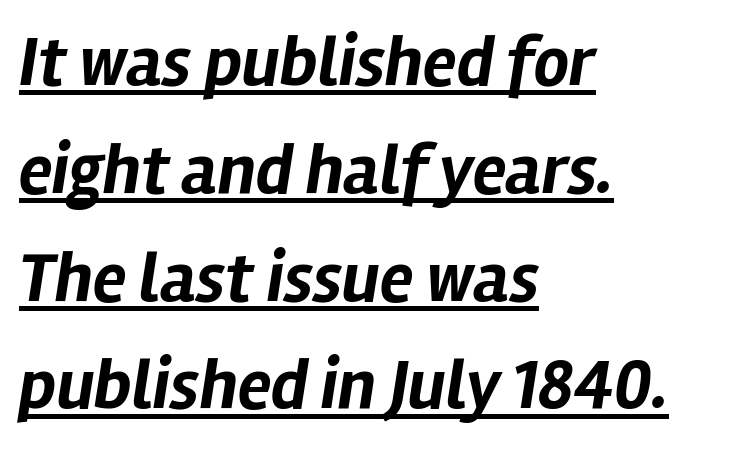
The line texture is even and compact thanks to regular tracking. Designer's note — italics engaged. The specimen includes a rule beneath the text block's lines. Caption: bold face, heavy strokes.
